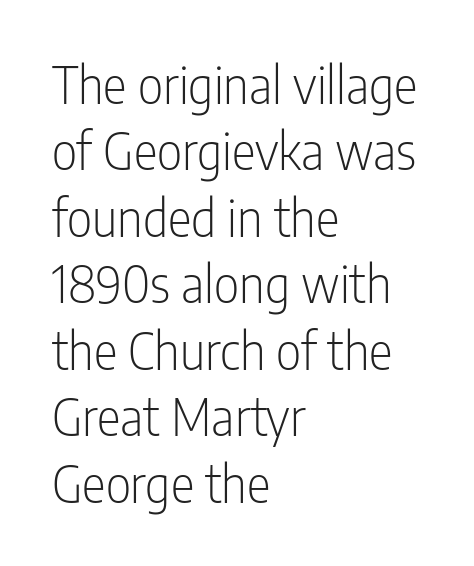
The weight would be labelled regular, book, light, or lighter still. It's the straight-up-and-down kind of type. Each line starts at the same left margin while the right side varies. Note the varied advance widths — an 'i' is clearly narrower than an 'm'. A normal amount of white space separates one row of letters from the next. These lines keep a tight, regular rhythm from letter to letter.
